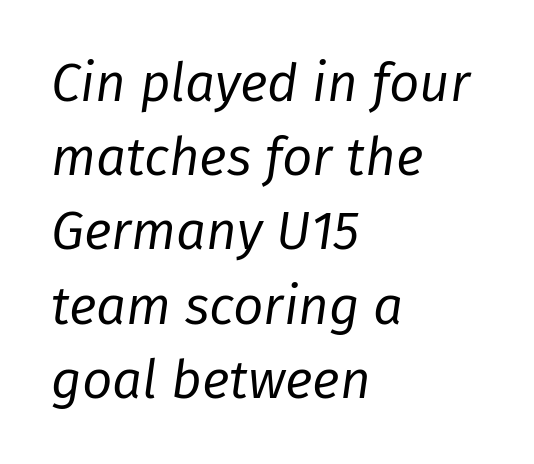
Q: Is the text bold? A: No.
Q: Is the text italic (slanted)? A: Yes, it leans right by about 8 degrees.
Q: Is the text underlined? A: No.
Q: How is the paragraph aligned? A: Left-aligned.
Q: Is the spacing between letters normal or unusually wide? A: Normal.
Q: Is the spacing between lines tight, normal or loose? A: Normal.
Q: Width (condensed, normal, or wide)? A: Normal.
Q: Stroke contrast? A: Low.
Q: x-height? A: Medium.
Q: Monospaced? A: No.
